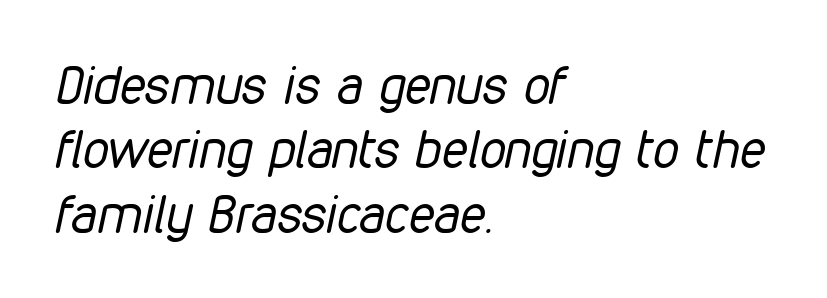
{"italic": "yes", "lean": "right", "slant_degrees": 12, "bold": "no", "weight": "regular", "width": "condensed", "stroke_contrast": "low", "x_height": "medium", "monospaced": "no", "underline": "no", "align": "left", "line_spacing_ratio": 1.24, "letter_spacing": "normal", "letter_spacing_em": 0.0, "glyph_px": 52}
